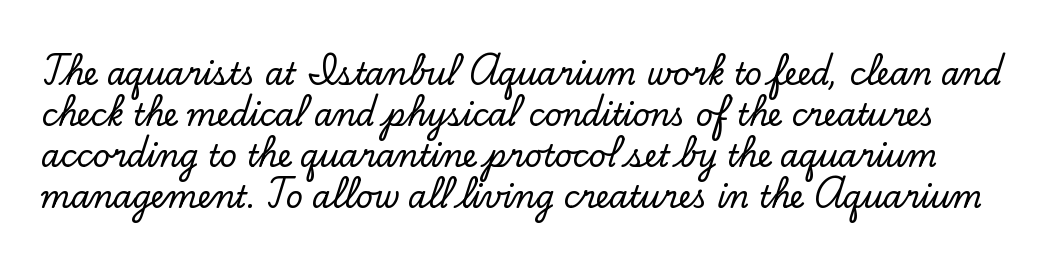
{"serif": "yes", "width": "normal", "stroke_contrast": "low", "x_height": "small", "monospaced": "no", "underline": "no", "line_spacing": "normal", "line_spacing_ratio": 1.37, "letter_spacing": "normal", "letter_spacing_em": 0.0, "glyph_px": 30}
